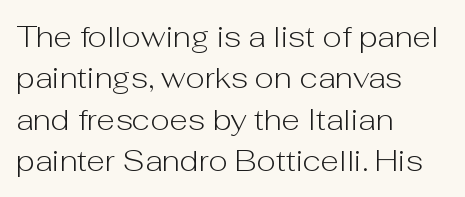
{"serif": "no", "italic": "no", "bold": "no", "weight": "light", "width": "normal", "stroke_contrast": "low", "x_height": "medium", "monospaced": "no", "underline": "no", "align": "left", "line_spacing": "normal", "line_spacing_ratio": 1.38, "letter_spacing": "normal", "letter_spacing_em": 0.0, "glyph_px": 30}
